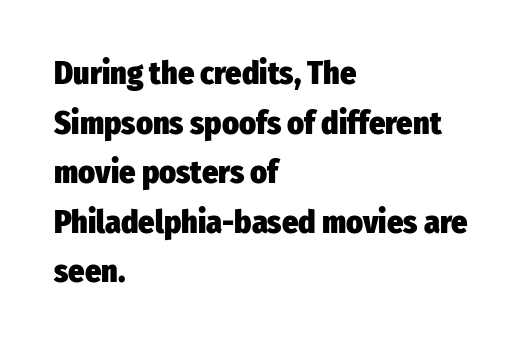
The image shows 32 px heavy, condensed sans-serif type, upright; set left-aligned, normal line spacing (1.55x), normal letter spacing, not underlined; low stroke contrast and a medium x-height.
